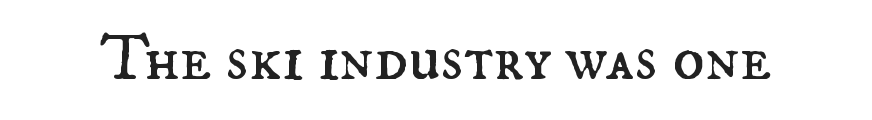
Think of a printed novel: that variable character pitch is what you see here. Tracking here is standard; glyphs follow each other at the usual distance. When letters stand straight like this, we call the style roman or upright. No letter is thick-stroked: the sample isn't bold. The space directly below the letters is spotless.
